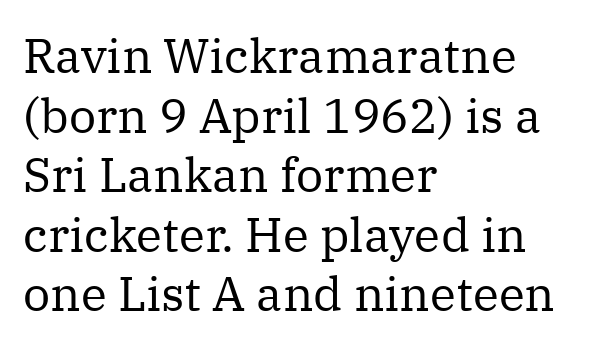
Style check: upright. Check the space under the baseline: it is left empty. Compared with typical body copy, the letter spacing here is the same. If you drew a ruler down the left edge, every line would touch it. Here the designer chose a conventional face with non-uniform glyph widths. Caption: face not bold, strokes unweighted.
